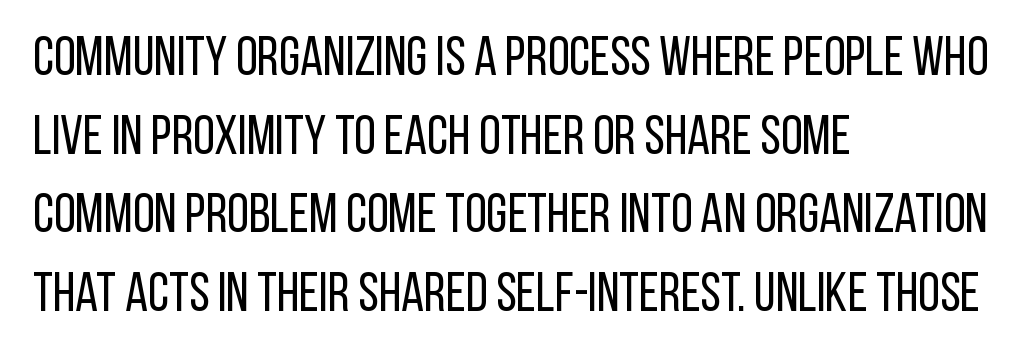
The image shows 55 px regular-weight, condensed sans-serif type, upright; set left-aligned, normal line spacing (1.43x), normal letter spacing, not underlined; low stroke contrast and a large x-height.
